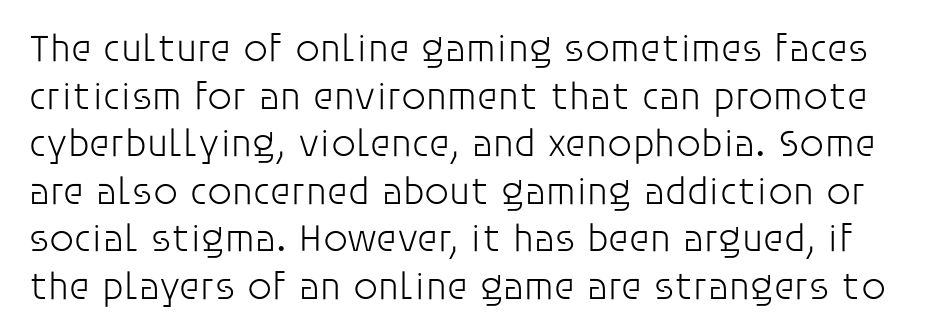
The image shows 39 px light sans-serif type, upright; set line spacing 1.22x, normal letter spacing, not underlined; low stroke contrast and a large x-height.
